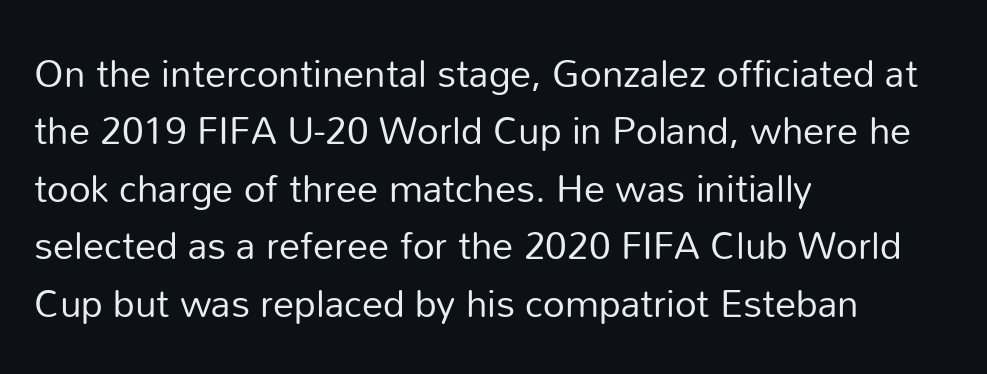
Any mark beneath the type? The region is blank. The face used here is a sans, in the tradition of grotesques and geometrics. These lines are rendered in a variable-pitch font. Line spacing here is normal. A classic flush-left, rag-right setting is used for this passage. These lines were composed using upright roman letters.
